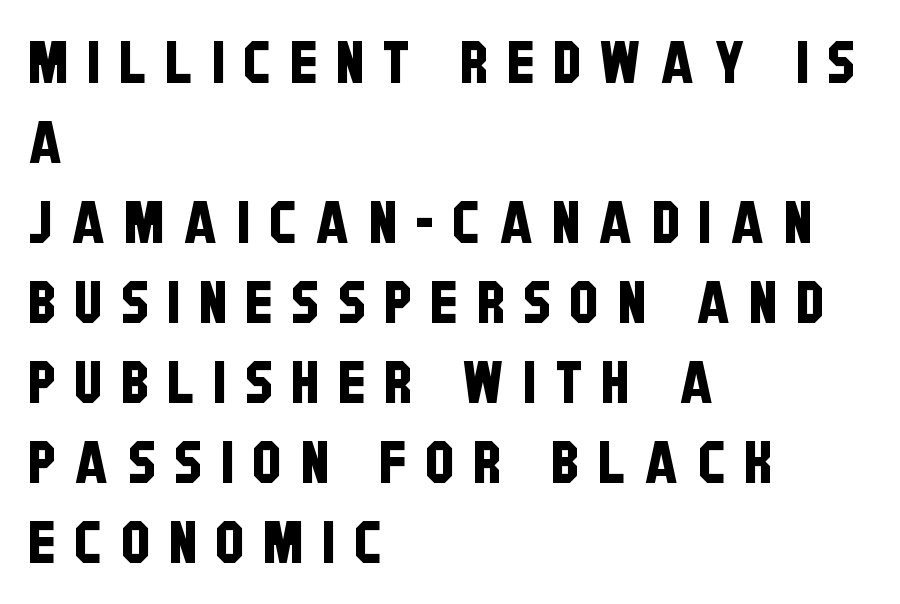
{"serif": "no", "width": "condensed", "stroke_contrast": "low", "x_height": "large", "monospaced": "no", "underline": "no", "align": "left", "line_spacing": "normal", "line_spacing_ratio": 1.38, "letter_spacing": "wide", "letter_spacing_em": 0.33, "glyph_px": 58}
